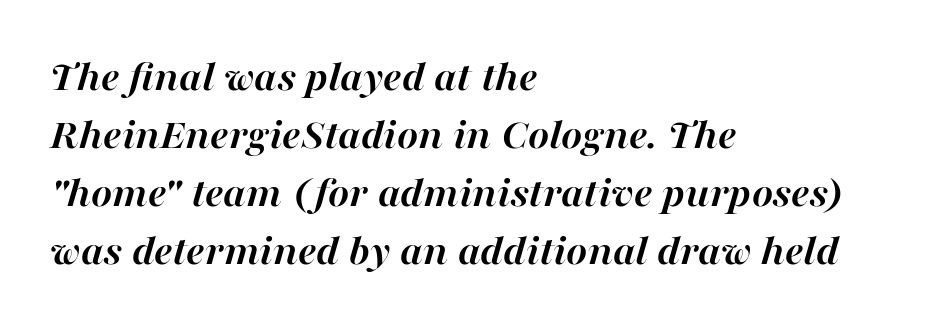
{"italic": "yes", "lean": "right", "slant_degrees": 16, "bold": "yes", "weight": "semibold", "width": "normal", "stroke_contrast": "high", "x_height": "medium", "monospaced": "no", "underline": "no", "align": "left", "line_spacing": "normal", "line_spacing_ratio": 1.29, "letter_spacing": "normal", "letter_spacing_em": 0.0, "glyph_px": 45}
